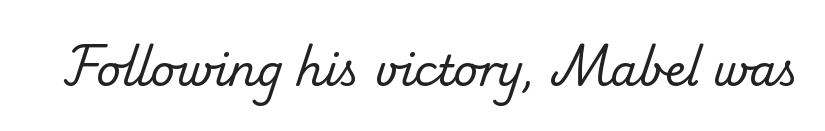
Q: Is the text bold? A: No.
Q: Is the typeface a serif or a sans-serif typeface? A: Serif.
Q: Is the text underlined? A: No.
Q: Is the spacing between letters normal or unusually wide? A: Normal.
Q: Width (condensed, normal, or wide)? A: Normal.
Q: Stroke contrast? A: Low.
Q: x-height? A: Small.
Q: Monospaced? A: No.
